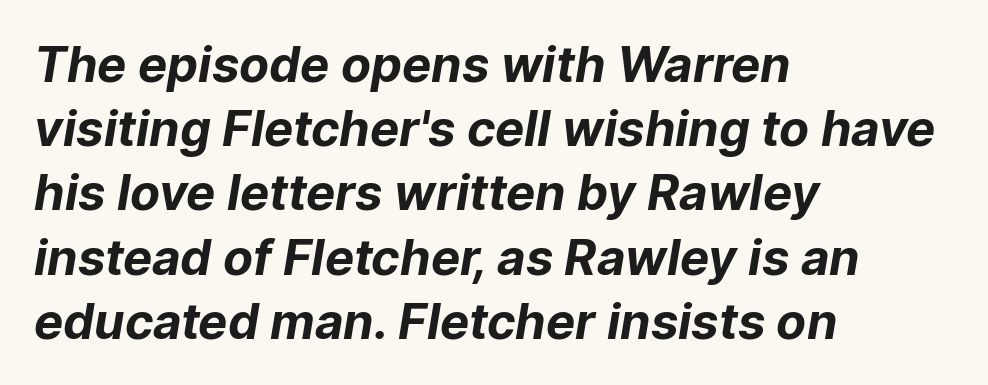
{"serif": "no", "bold": "yes", "weight": "bold", "width": "normal", "stroke_contrast": "low", "x_height": "medium", "monospaced": "no", "underline": "no", "align": "left", "line_spacing": "normal", "line_spacing_ratio": 1.31, "letter_spacing": "normal", "letter_spacing_em": 0.0, "glyph_px": 49}
